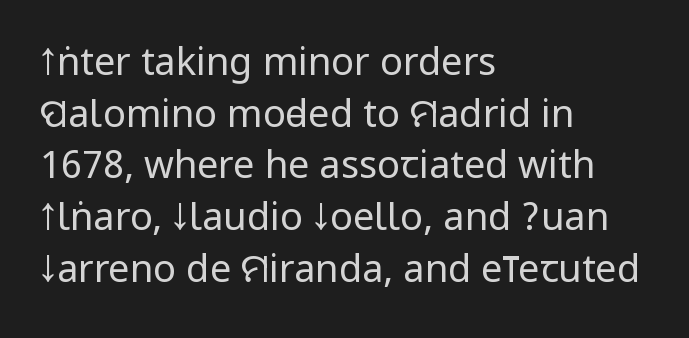
Q: Is the text bold? A: No.
Q: Is the text italic (slanted)? A: No, it is upright.
Q: Is the typeface a serif or a sans-serif typeface? A: Sans-serif.
Q: Is the text underlined? A: No.
Q: How is the paragraph aligned? A: Left-aligned.
Q: Is the spacing between letters normal or unusually wide? A: Normal.
Q: Is the spacing between lines tight, normal or loose? A: Normal.
Q: Width (condensed, normal, or wide)? A: Condensed.
Q: Stroke contrast? A: Low.
